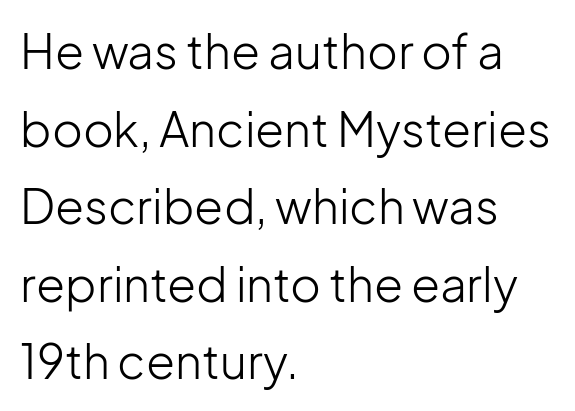
{"serif": "no", "italic": "no", "bold": "no", "weight": "light", "width": "normal", "stroke_contrast": "low", "x_height": "medium", "monospaced": "no", "underline": "no", "align": "left", "line_spacing": "normal", "line_spacing_ratio": 1.65, "letter_spacing": "normal", "letter_spacing_em": 0.0, "glyph_px": 47}
